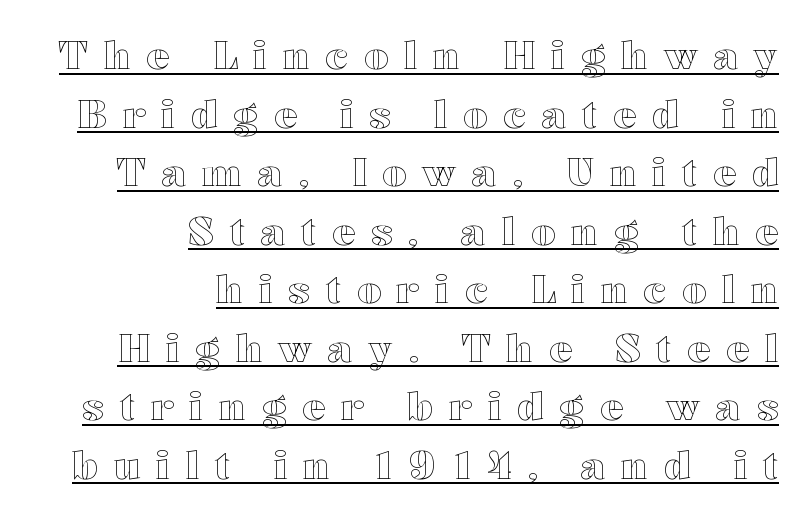
{"italic": "no", "width": "wide", "x_height": "medium", "monospaced": "no", "underline": "yes", "align": "right", "line_spacing": "normal", "line_spacing_ratio": 1.54, "letter_spacing": "wide", "letter_spacing_em": 0.42, "glyph_px": 38}
